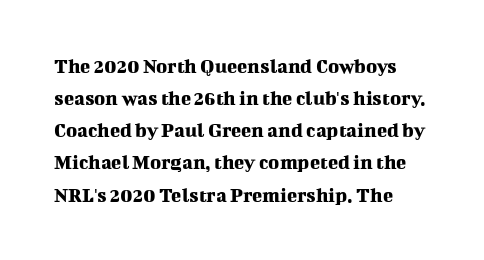
{"italic": "no", "underline": "no", "line_spacing": "normal", "line_spacing_ratio": 1.53, "letter_spacing": "normal", "letter_spacing_em": 0.0, "glyph_px": 21}
